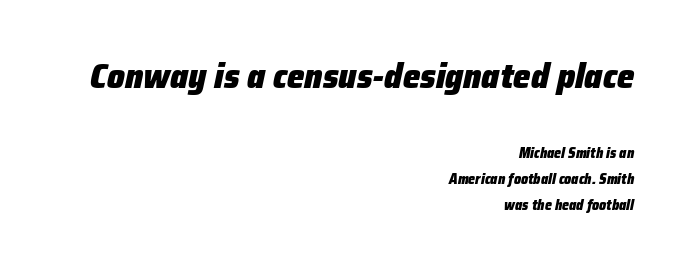
Q: Is the text bold? A: Yes.
Q: Is the text italic (slanted)? A: Yes, it leans right by about 12 degrees.
Q: Is the text underlined? A: No.
Q: How is the paragraph aligned? A: Right-aligned.
Q: Is the spacing between letters normal or unusually wide? A: Normal.
Q: Which block of text is set in a larger size, the first (top) or the second (bottom)? A: The first (top) one.
Q: Width (condensed, normal, or wide)? A: Normal.
Q: Stroke contrast? A: Low.
Q: x-height? A: Medium.
Q: Monospaced? A: No.
